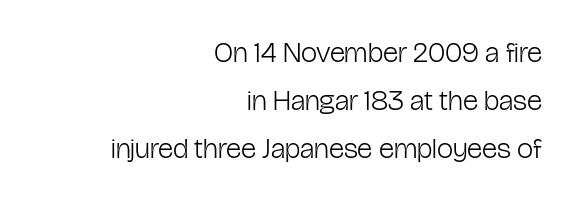
This sample has the flowing, uneven cadence of proportional lettering. The face used here is a sans, in the tradition of grotesques and geometrics. Weight: not bold — regular or lighter. Each word holds together tightly as a unit, with standard inter-letter gaps. Only glyphs here, with clear space below each row.
